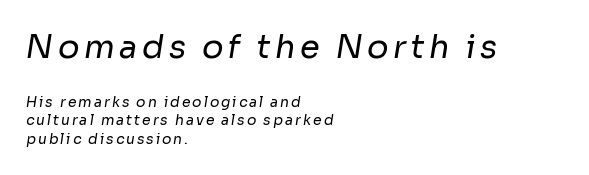
{"serif": "no", "bold": "no", "weight": "regular", "width": "normal", "stroke_contrast": "low", "x_height": "medium", "monospaced": "no", "underline": "no", "align": "left", "line_spacing": "normal", "line_spacing_ratio": 1.3, "larger_block": "first", "size_ratio": 2.29, "glyph_px": 32}
